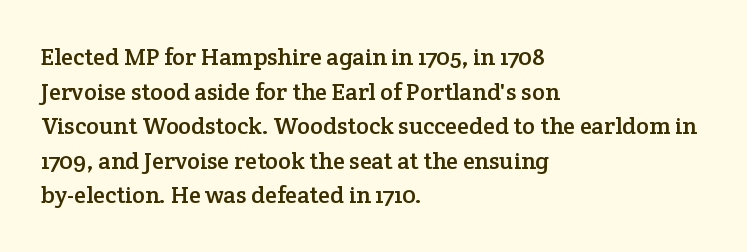
The compositor pushed each line to the left boundary. Compared with typical paragraphs, the rows here are spaced about the same. Here the glyphs are tracked normally, forming tight word shapes. Check the space under the baseline: it is left empty. You can tell it's not italic because the verticals are truly vertical.
